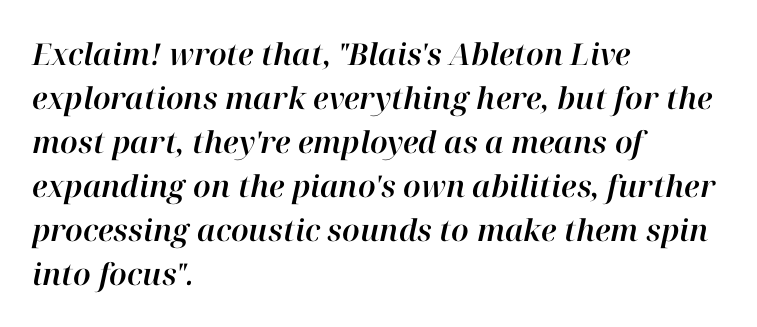
In CSS terms this would be text-align: left. Notice how the stems are inclined rather than vertical — that's the hallmark of italics. Reading down the column, the eye jumps a familiar distance to each next line. The passage shown is not underscored anywhere. Spacing verdict: proportional, widths tailored to each character. What stands out about the letter spacing? Nothing — it is the standard amount.
